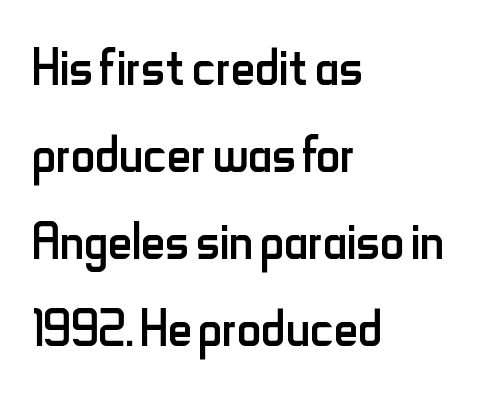
{"serif": "no", "italic": "no", "bold": "no", "weight": "regular", "width": "condensed", "stroke_contrast": "low", "x_height": "small", "monospaced": "no", "underline": "no", "align": "left", "line_spacing": "normal", "line_spacing_ratio": 1.3, "letter_spacing": "normal", "letter_spacing_em": 0.0, "glyph_px": 67}
